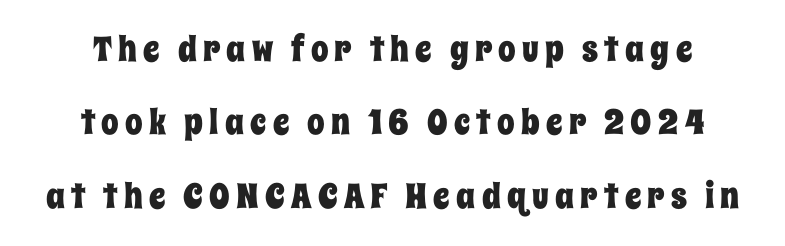
In terms of leading, this rendering errs on the spacious side. The rendering uses natural spacing where letterforms have individual widths. The lettering stays uniformly vertical, giving the passage a roman look. The passage is arranged like a title page — every line centered. The string is rendered with underlining switched off.
